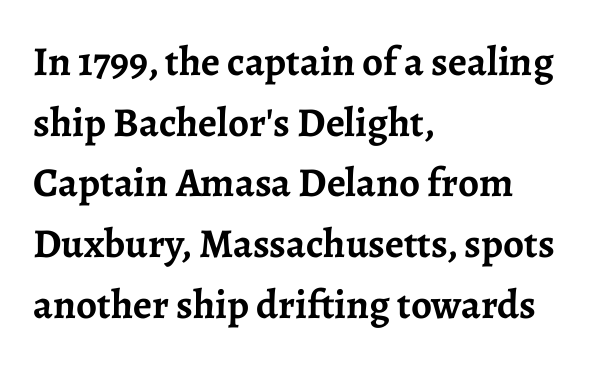
Q: Is the text bold? A: Yes.
Q: Is the text italic (slanted)? A: No, it is upright.
Q: Is the typeface a serif or a sans-serif typeface? A: Serif.
Q: Is the text underlined? A: No.
Q: How is the paragraph aligned? A: Left-aligned.
Q: Is the spacing between letters normal or unusually wide? A: Normal.
Q: Is the spacing between lines tight, normal or loose? A: Normal.
Q: Width (condensed, normal, or wide)? A: Normal.
Q: Stroke contrast? A: Low.
Q: x-height? A: Medium.
Q: Monospaced? A: No.
